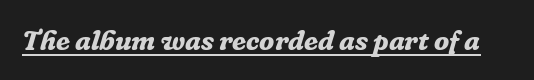
{"serif": "yes", "italic": "yes", "lean": "right", "slant_degrees": 16, "bold": "yes", "weight": "bold", "width": "normal", "stroke_contrast": "low", "x_height": "medium", "monospaced": "no", "underline": "yes", "letter_spacing": "normal", "letter_spacing_em": 0.0, "glyph_px": 28}
